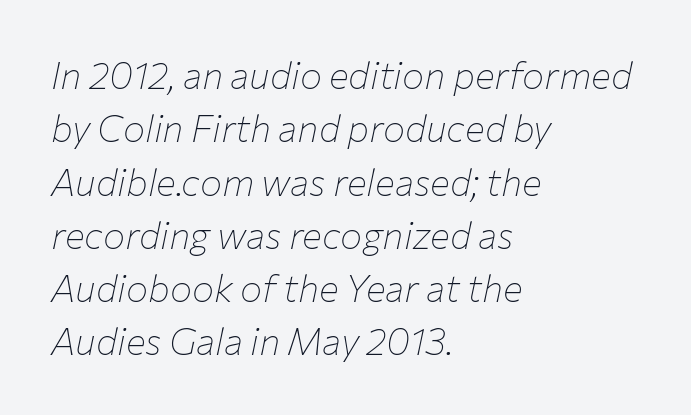
Q: Is the text bold? A: No.
Q: Is the text italic (slanted)? A: Yes, it leans right by about 12 degrees.
Q: Is the text underlined? A: No.
Q: How is the paragraph aligned? A: Left-aligned.
Q: Is the spacing between letters normal or unusually wide? A: Normal.
Q: Is the spacing between lines tight, normal or loose? A: Normal.
Q: Width (condensed, normal, or wide)? A: Normal.
Q: Stroke contrast? A: Low.
Q: x-height? A: Medium.
Q: Monospaced? A: No.
